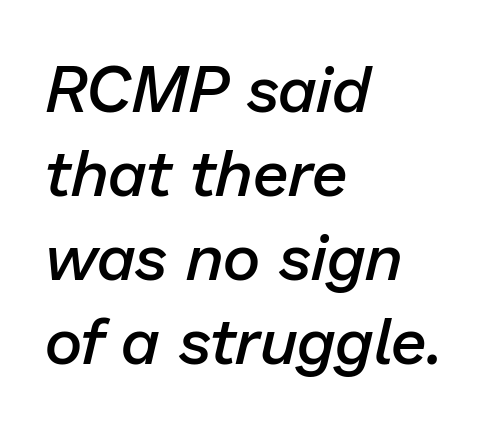
{"italic": "yes", "lean": "right", "slant_degrees": 13, "bold": "semi", "weight": "semibold", "width": "normal", "stroke_contrast": "low", "x_height": "medium", "monospaced": "no", "underline": "no", "align": "left", "line_spacing": "normal", "line_spacing_ratio": 1.29, "letter_spacing": "normal", "letter_spacing_em": 0.0, "glyph_px": 65}
